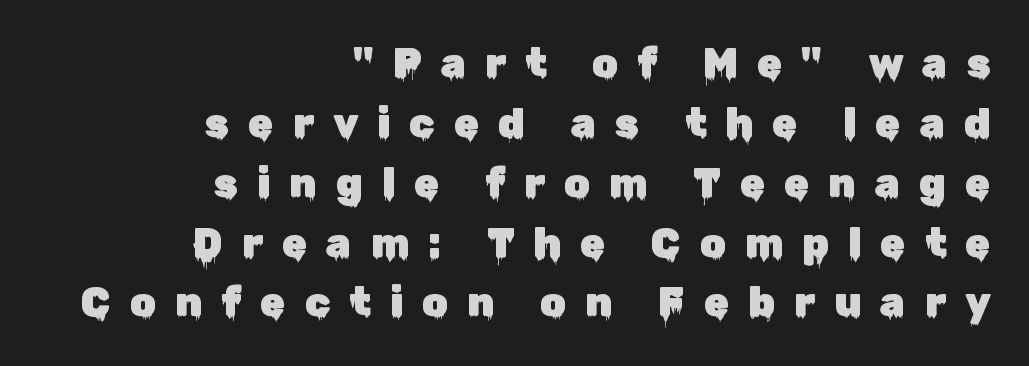
The image shows 41 px sans-serif type, upright; set right-aligned, normal line spacing (1.46x), unusually wide letter spacing (+0.46 em), not underlined; low stroke contrast and a medium x-height.
